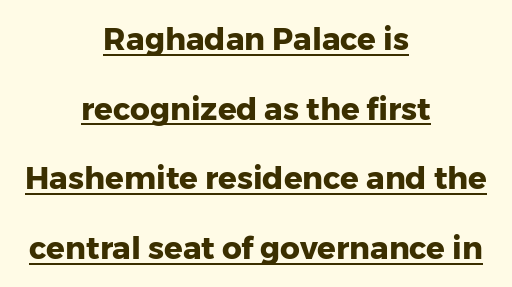
Q: Is the text bold? A: Yes.
Q: Is the text italic (slanted)? A: No, it is upright.
Q: Is the typeface a serif or a sans-serif typeface? A: Sans-serif.
Q: Is the text underlined? A: Yes.
Q: How is the paragraph aligned? A: Centered.
Q: Is the spacing between letters normal or unusually wide? A: Normal.
Q: Is the spacing between lines tight, normal or loose? A: Loose.
Q: Width (condensed, normal, or wide)? A: Normal.
Q: Stroke contrast? A: Low.
Q: x-height? A: Medium.
Q: Monospaced? A: No.
